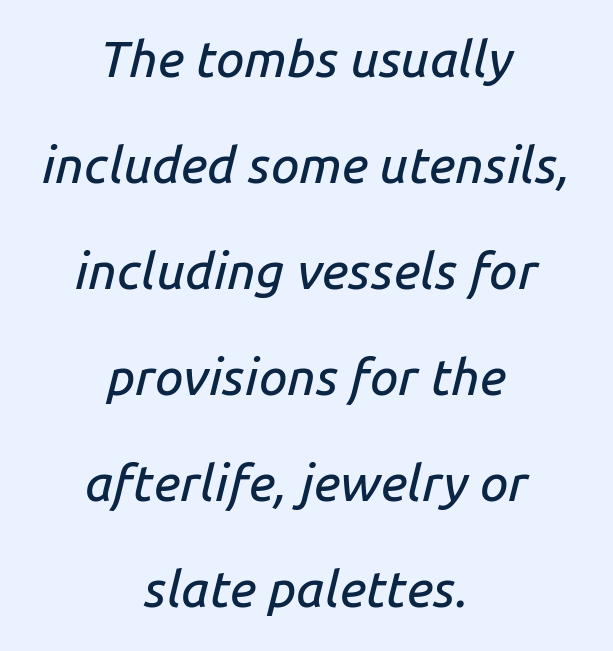
Quick note: italic. You could not count columns in this text — the font is proportionally spaced. Teacher's note: observe the equal gaps on both sides — that is centered alignment. Vertically, the passage feels expansive, rows floating well apart. This rendering leaves character spacing at its baseline value.
